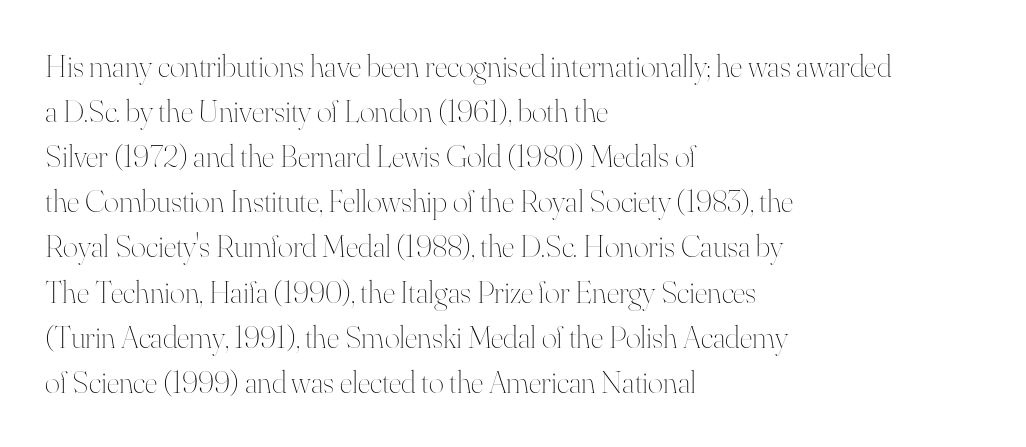
The image shows 32 px thin type, upright; set left-aligned, normal line spacing (1.41x), normal letter spacing, not underlined; high stroke contrast and a small x-height.
